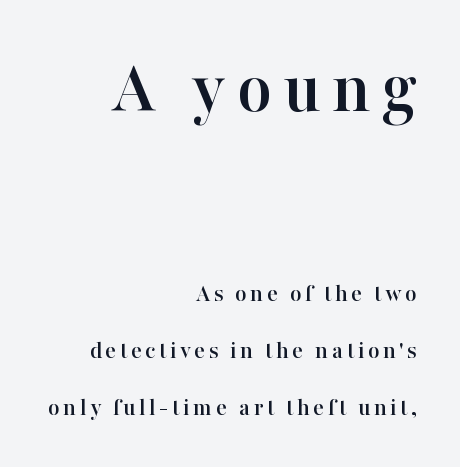
Q: Is the text italic (slanted)? A: No, it is upright.
Q: Is the typeface a serif or a sans-serif typeface? A: Serif.
Q: Is the text underlined? A: No.
Q: How is the paragraph aligned? A: Right-aligned.
Q: Is the spacing between lines tight, normal or loose? A: Loose.
Q: Which block of text is set in a larger size, the first (top) or the second (bottom)? A: The first (top) one.
Q: Width (condensed, normal, or wide)? A: Normal.
Q: Stroke contrast? A: High.
Q: x-height? A: Medium.
Q: Monospaced? A: No.
